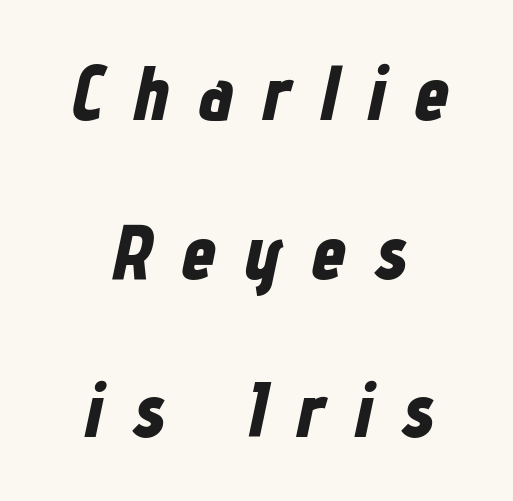
The image shows 77 px bold, condensed type, italic (leaning right); set centered, loose line spacing (2.06x), unusually wide letter spacing (+0.38 em), not underlined; low stroke contrast and a medium x-height.
